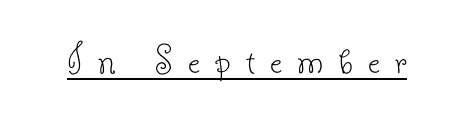
{"serif": "yes", "italic": "no", "bold": "no", "weight": "thin", "width": "normal", "stroke_contrast": "low", "x_height": "small", "monospaced": "no", "underline": "yes", "letter_spacing": "wide", "letter_spacing_em": 0.35, "glyph_px": 43}
